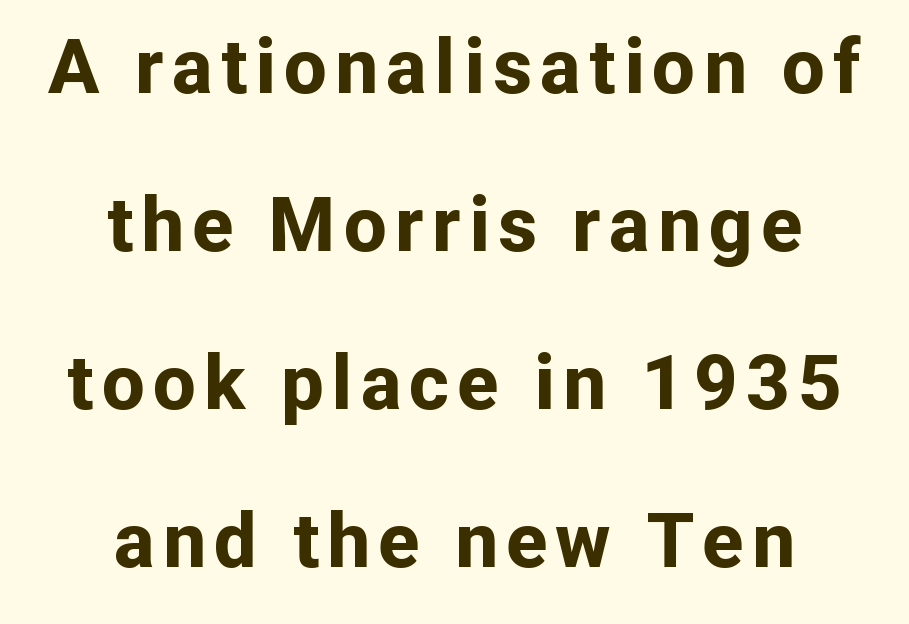
Q: Is the text bold? A: Yes.
Q: Is the text italic (slanted)? A: No, it is upright.
Q: Is the typeface a serif or a sans-serif typeface? A: Sans-serif.
Q: Is the text underlined? A: No.
Q: How is the paragraph aligned? A: Centered.
Q: Is the spacing between lines tight, normal or loose? A: Loose.
Q: Width (condensed, normal, or wide)? A: Normal.
Q: Stroke contrast? A: Low.
Q: x-height? A: Medium.
Q: Monospaced? A: No.
